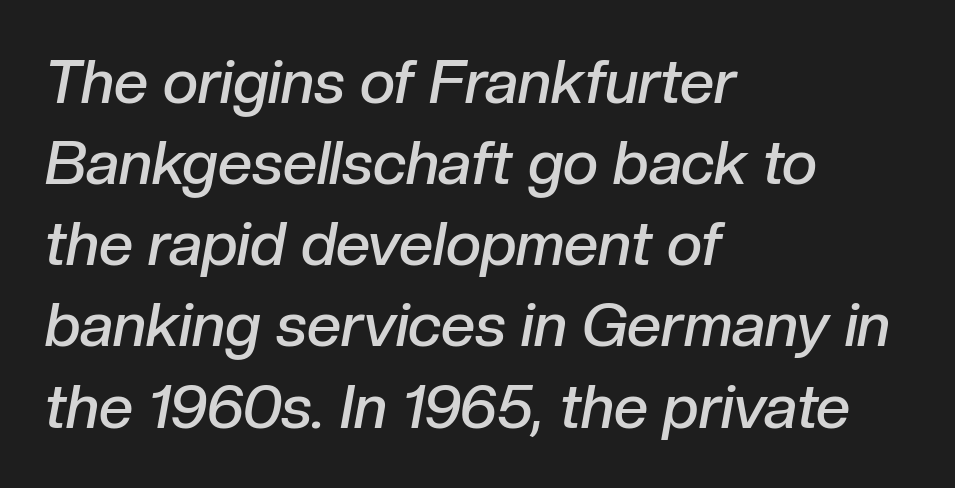
{"italic": "yes", "lean": "right", "slant_degrees": 10, "bold": "semi", "weight": "semibold", "width": "normal", "stroke_contrast": "low", "x_height": "medium", "monospaced": "no", "underline": "no", "align": "left", "line_spacing": "normal", "line_spacing_ratio": 1.33, "letter_spacing": "normal", "letter_spacing_em": 0.0, "glyph_px": 61}
